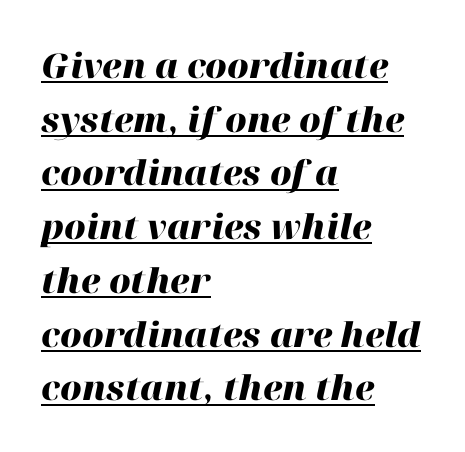
The sample's only ornament is a line tracing under the words. Which margin do the lines hug? The left one — the right edge is uneven. Compared with typical paragraphs, the rows here are spaced about the same. Spacing verdict: proportional, widths tailored to each character. What weight is shown? A full bold with thick strokes.
